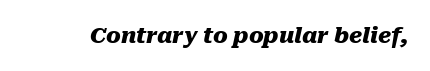
Short note: letters normally spaced. Italic: yes, the glyphs are oblique. Beneath every word, the page is bare. Compared with an ordinary text face, these strokes are far heavier — a full bold.
